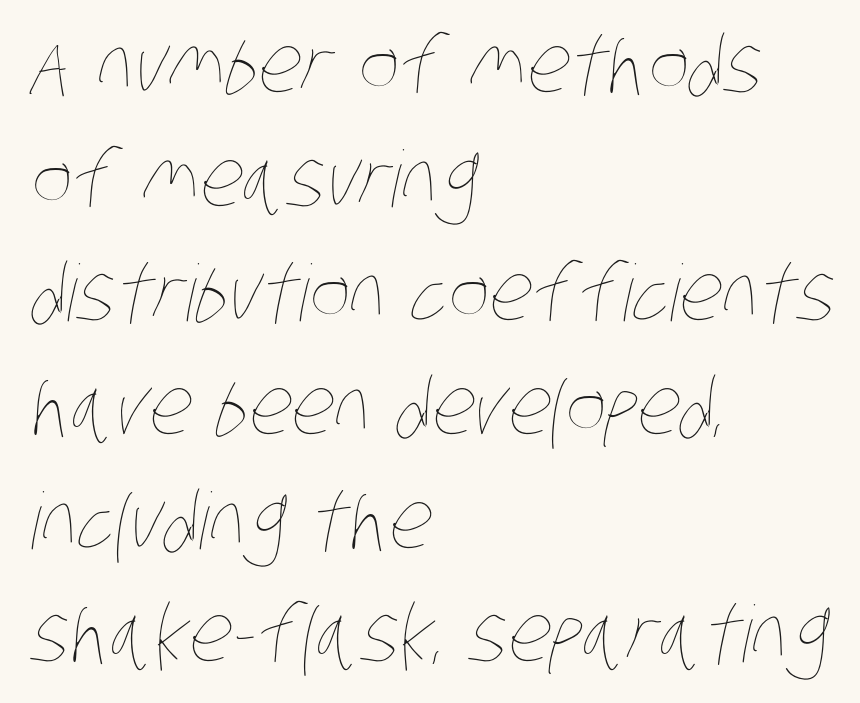
The image shows 78 px thin, condensed type; set left-aligned, normal line spacing (1.46x), normal letter spacing, not underlined; low stroke contrast and a large x-height.
